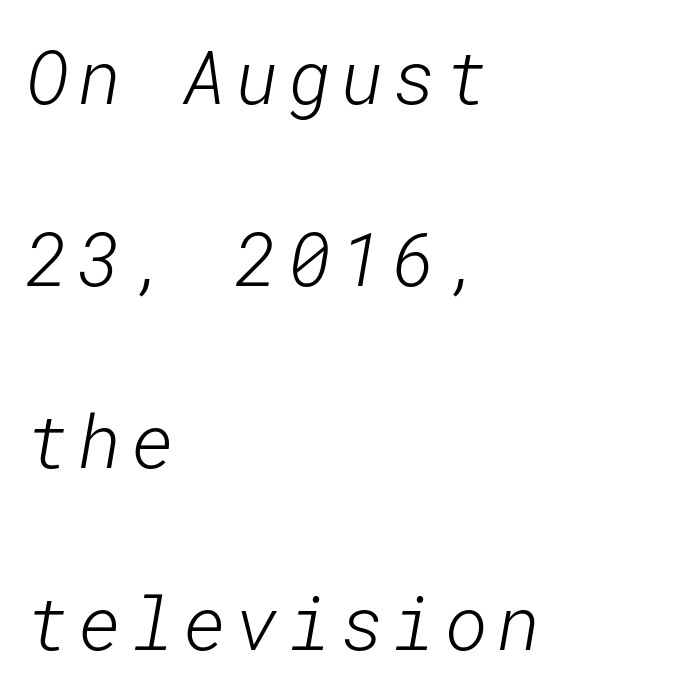
In terms of letterform style, serifs are entirely absent. Vertical spacing — loose. Just letters on the line, the space beneath them empty. The strokes carry an ordinary text weight at most. A classic flush-left, rag-right setting is used for this passage.
